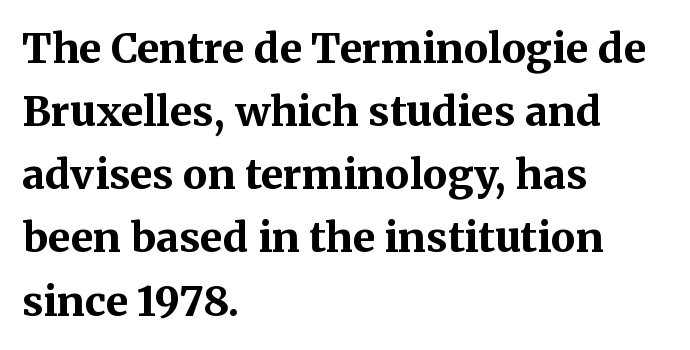
Q: Is the text bold? A: Yes.
Q: Is the text italic (slanted)? A: No, it is upright.
Q: Is the typeface a serif or a sans-serif typeface? A: Serif.
Q: Is the text underlined? A: No.
Q: How is the paragraph aligned? A: Left-aligned.
Q: Is the spacing between letters normal or unusually wide? A: Normal.
Q: Is the spacing between lines tight, normal or loose? A: Normal.
Q: Width (condensed, normal, or wide)? A: Normal.
Q: Stroke contrast? A: Medium.
Q: x-height? A: Medium.
Q: Monospaced? A: No.
